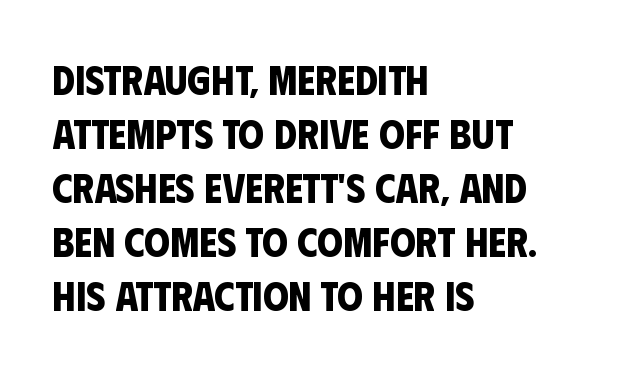
{"serif": "no", "bold": "yes", "weight": "bold", "width": "condensed", "stroke_contrast": "low", "x_height": "large", "monospaced": "no", "underline": "no", "align": "left", "line_spacing": "normal", "line_spacing_ratio": 1.32, "letter_spacing": "normal", "letter_spacing_em": 0.0, "glyph_px": 41}
